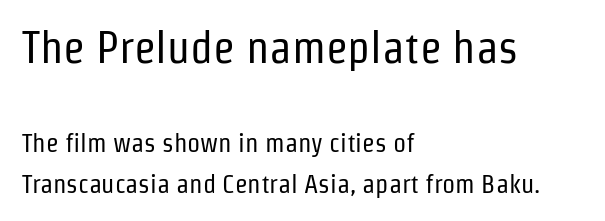
{"serif": "no", "italic": "no", "bold": "no", "weight": "regular", "width": "condensed", "stroke_contrast": "low", "x_height": "medium", "monospaced": "no", "underline": "no", "align": "left", "line_spacing": "normal", "line_spacing_ratio": 1.56, "letter_spacing": "normal", "letter_spacing_em": 0.0, "larger_block": "first", "size_ratio": 1.73, "glyph_px": 45}
